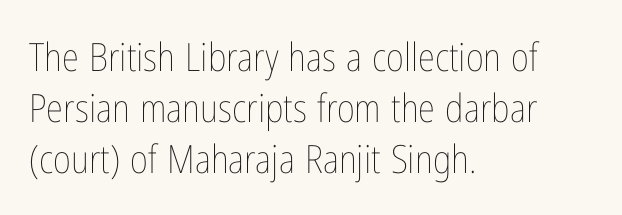
{"italic": "no", "bold": "no", "weight": "thin", "width": "condensed", "stroke_contrast": "low", "x_height": "medium", "monospaced": "no", "underline": "no", "align": "left", "line_spacing": "normal", "line_spacing_ratio": 1.31, "letter_spacing": "normal", "letter_spacing_em": 0.0, "glyph_px": 39}
